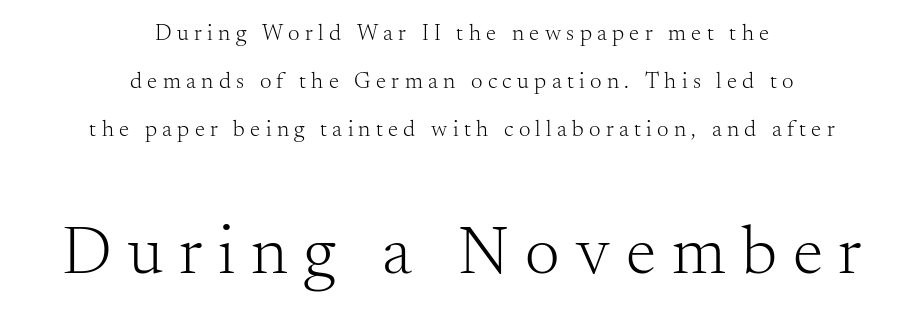
The tracking reads as deliberately expanded to a designer's eye. Underline: absent. You could fit nearly another row in the gap between these rows. You can tell from the footed stems that serif type was used. No chunkiness to these letters — they're not bold.
